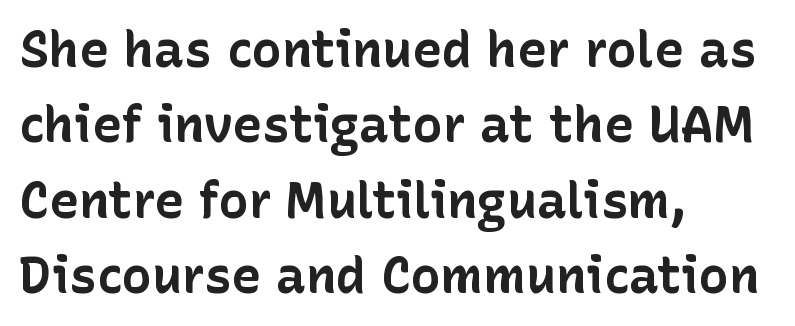
{"serif": "no", "italic": "no", "bold": "yes", "weight": "bold", "width": "normal", "stroke_contrast": "low", "x_height": "medium", "monospaced": "no", "underline": "no", "align": "left", "line_spacing": "normal", "line_spacing_ratio": 1.51, "letter_spacing": "normal", "letter_spacing_em": 0.0, "glyph_px": 50}
